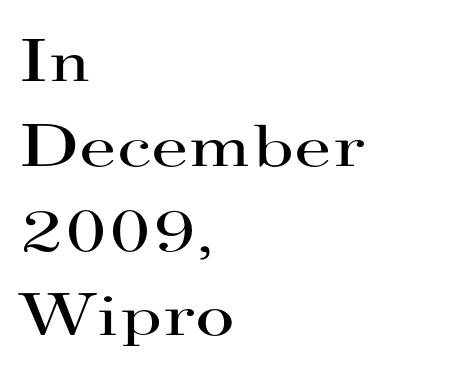
{"serif": "yes", "italic": "no", "bold": "no", "weight": "regular", "width": "wide", "stroke_contrast": "high", "x_height": "small", "monospaced": "no", "underline": "no", "align": "left", "line_spacing": "normal", "line_spacing_ratio": 1.39, "letter_spacing": "normal", "letter_spacing_em": 0.0, "glyph_px": 61}
